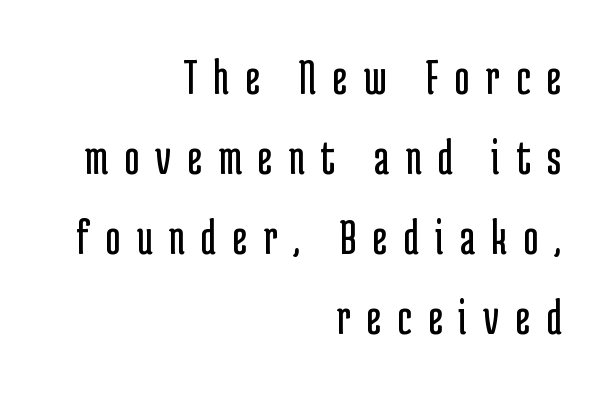
{"serif": "no", "italic": "no", "bold": "no", "weight": "regular", "width": "condensed", "stroke_contrast": "low", "x_height": "medium", "monospaced": "no", "underline": "no", "align": "right", "line_spacing": "normal", "line_spacing_ratio": 1.57, "letter_spacing": "wide", "letter_spacing_em": 0.32, "glyph_px": 51}
